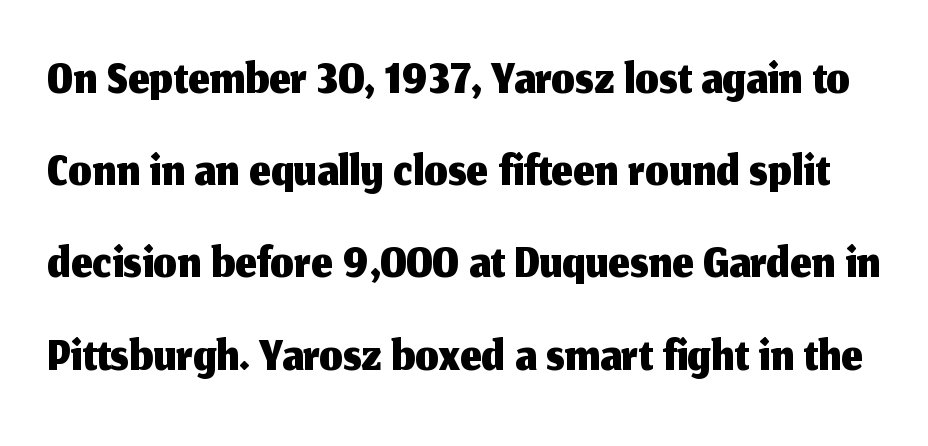
Here the designer chose a conventional face with non-uniform glyph widths. No feet cap the strokes, marking this as sans-serif type. Does extra space separate the letters? No, they use regular spacing. Rule under the text: the space is simply empty. Vertical strokes here are truly vertical.
